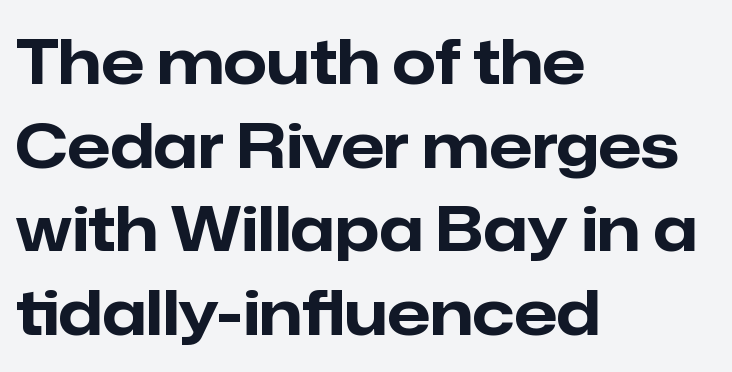
Q: Is the text bold? A: Yes.
Q: Is the text italic (slanted)? A: No, it is upright.
Q: Is the typeface a serif or a sans-serif typeface? A: Sans-serif.
Q: Is the text underlined? A: No.
Q: How is the paragraph aligned? A: Left-aligned.
Q: Is the spacing between letters normal or unusually wide? A: Normal.
Q: Is the spacing between lines tight, normal or loose? A: Normal.
Q: Width (condensed, normal, or wide)? A: Normal.
Q: Stroke contrast? A: Low.
Q: x-height? A: Medium.
Q: Monospaced? A: No.
